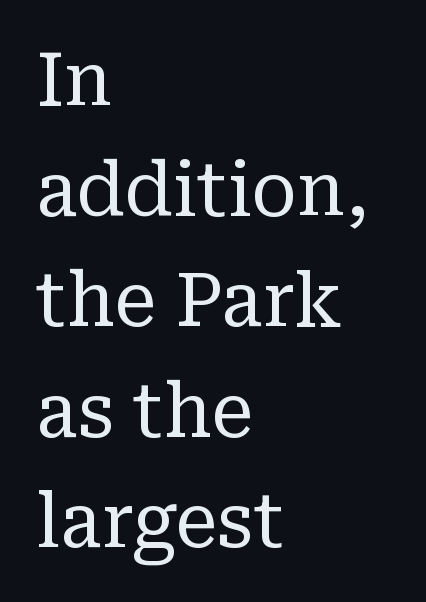
The image shows 75 px regular-weight serif type, upright; set left-aligned, normal line spacing (1.47x), normal letter spacing, not underlined; low stroke contrast and a medium x-height.
